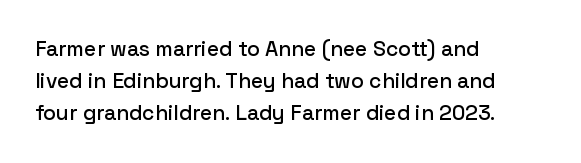
The image shows 21 px text type, upright; set left-aligned, normal line spacing (1.53x), normal letter spacing, not underlined.
